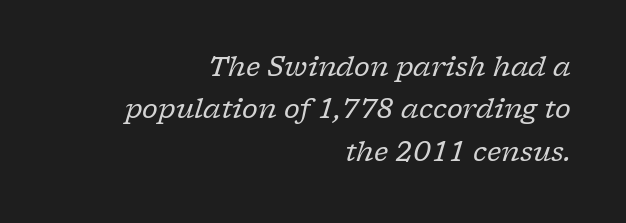
The space beneath each line is pristine and unruled. Characters follow at the spacing the type designer built in. The setting favours the right margin, as signatures and pull-quotes sometimes do. Tall strokes in this sample are angled rather than plumb.
